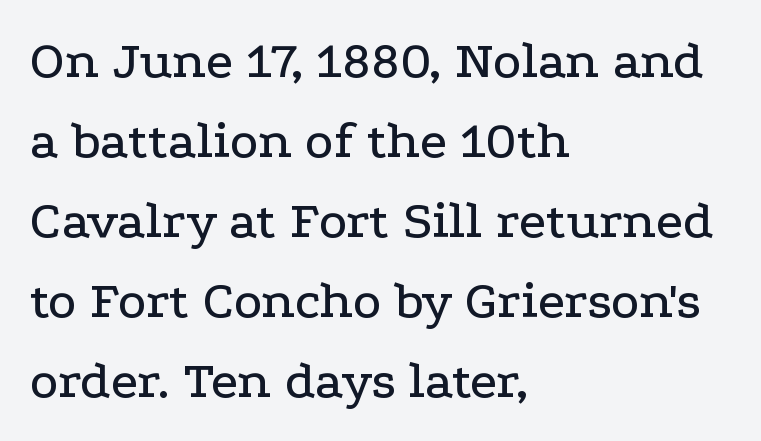
The face used here is seriffed, in the tradition of book romans. This rendering leaves character spacing at its baseline value. The gap between lines stays unmarked. Which margin do the lines hug? The left one — the right edge is uneven.
